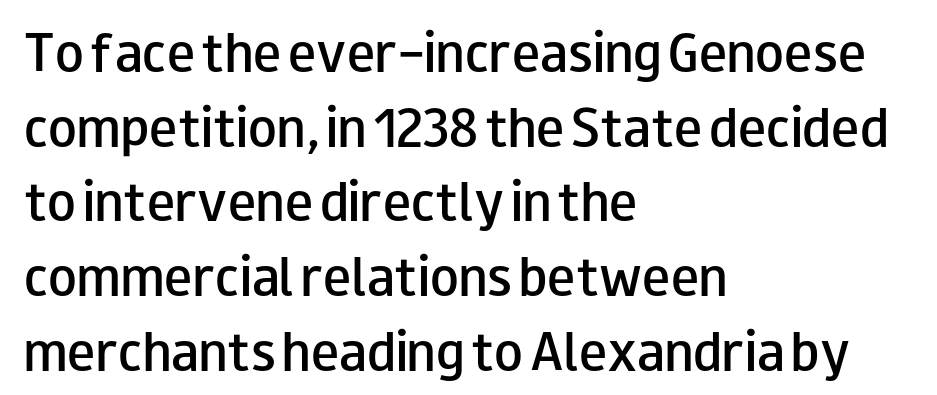
{"serif": "no", "italic": "no", "bold": "semi", "weight": "semibold", "width": "wide", "stroke_contrast": "low", "x_height": "small", "monospaced": "no", "underline": "no", "align": "left", "line_spacing": "normal", "line_spacing_ratio": 1.59, "letter_spacing": "normal", "letter_spacing_em": 0.0, "glyph_px": 47}
